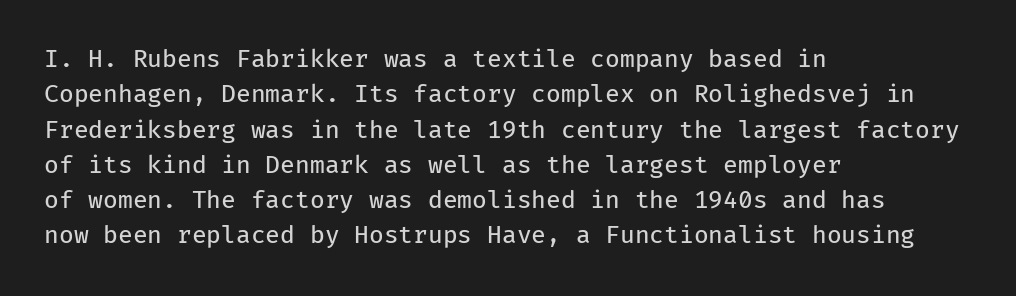
The image shows 24 px text type, upright; set left-aligned, normal line spacing (1.47x), normal letter spacing, not underlined.
